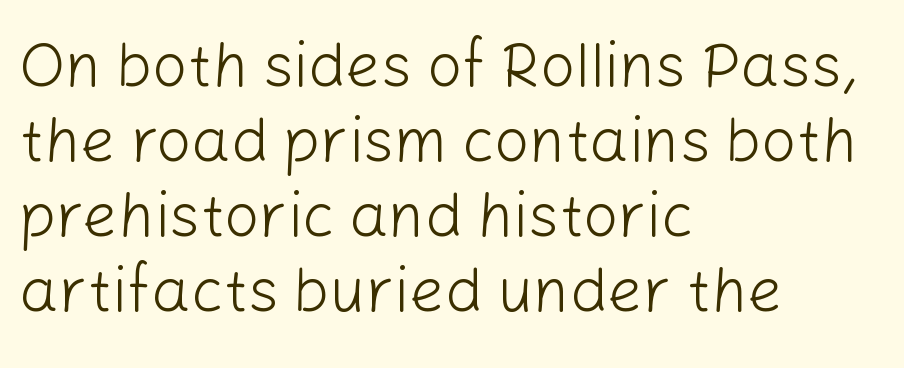
Q: Is the text bold? A: No.
Q: Is the text italic (slanted)? A: No, it is upright.
Q: Is the typeface a serif or a sans-serif typeface? A: Sans-serif.
Q: Is the text underlined? A: No.
Q: How is the paragraph aligned? A: Left-aligned.
Q: Is the spacing between letters normal or unusually wide? A: Normal.
Q: Width (condensed, normal, or wide)? A: Normal.
Q: Stroke contrast? A: Low.
Q: x-height? A: Medium.
Q: Monospaced? A: No.
